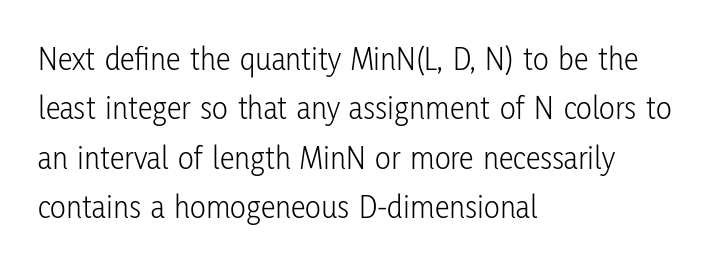
Nope, no serifs anywhere on these letters. Summary of weight: not heavy and not bold. Does the copy run flush right? No — it runs flush left. A typesetter would call this zero additional tracking. No word sits above an underline. The face used here is proportionally spaced, like ordinary book or web type.
